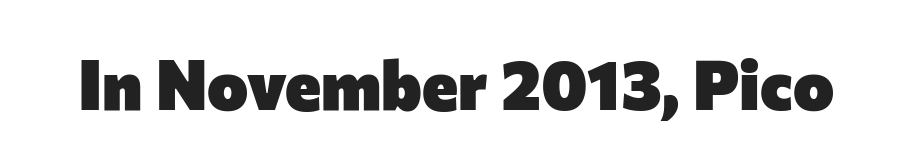
{"serif": "no", "italic": "no", "bold": "yes", "weight": "heavy", "width": "normal", "stroke_contrast": "low", "x_height": "medium", "monospaced": "no", "underline": "no", "letter_spacing": "normal", "letter_spacing_em": 0.0, "glyph_px": 69}
